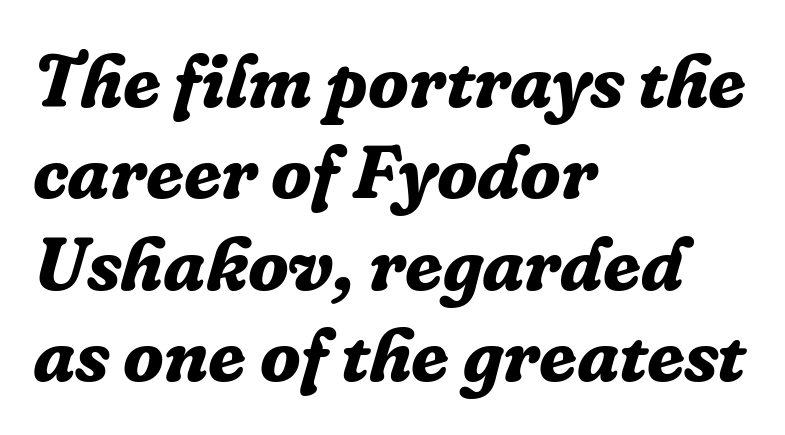
The image shows 75 px bold serif type, italic (leaning right); set left-aligned, line spacing 1.22x, normal letter spacing, not underlined; low stroke contrast and a medium x-height.
